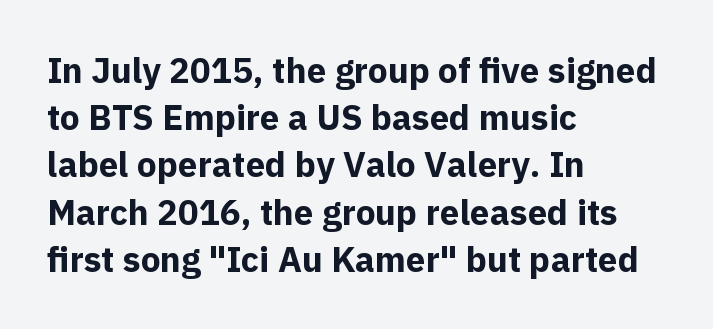
{"serif": "no", "italic": "no", "bold": "yes", "weight": "bold", "width": "normal", "x_height": "medium", "monospaced": "no", "underline": "no", "align": "left", "line_spacing": "normal", "line_spacing_ratio": 1.35, "letter_spacing": "normal", "letter_spacing_em": 0.0, "glyph_px": 35}
